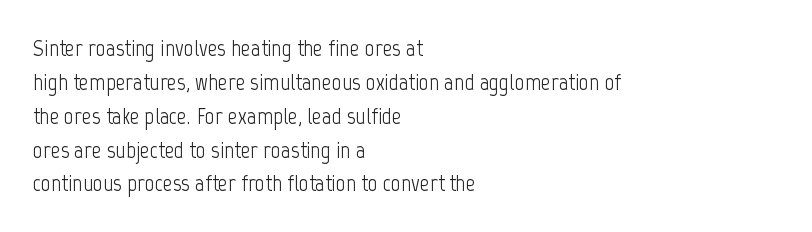
Q: Is the text bold? A: No.
Q: Is the text italic (slanted)? A: No, it is upright.
Q: Is the text underlined? A: No.
Q: How is the paragraph aligned? A: Left-aligned.
Q: Is the spacing between letters normal or unusually wide? A: Normal.
Q: Is the spacing between lines tight, normal or loose? A: Normal.
